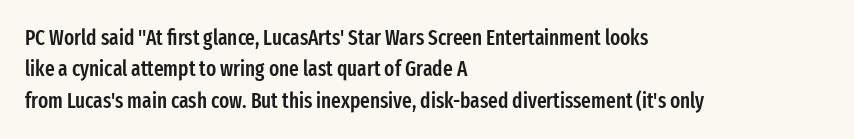
{"italic": "no", "bold": "semi", "underline": "no", "align": "left", "line_spacing": "normal", "line_spacing_ratio": 1.5, "letter_spacing": "normal", "letter_spacing_em": 0.0, "glyph_px": 21}
